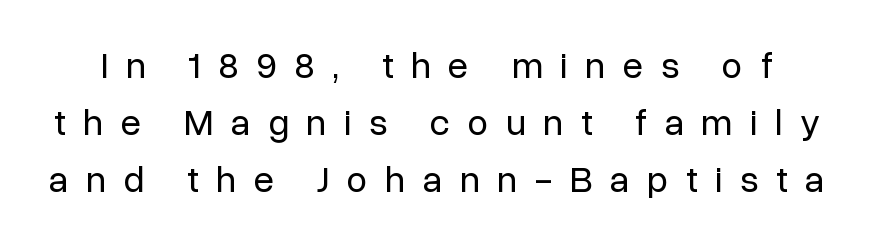
Anything drawn beneath the words? Only blank space. Note the varied advance widths — an 'i' is clearly narrower than an 'm'. Glyph-to-glyph distance is far greater than everyday printed text. This is roman type, the default non-slanted kind. Regarding serifs, this sample does without them.
